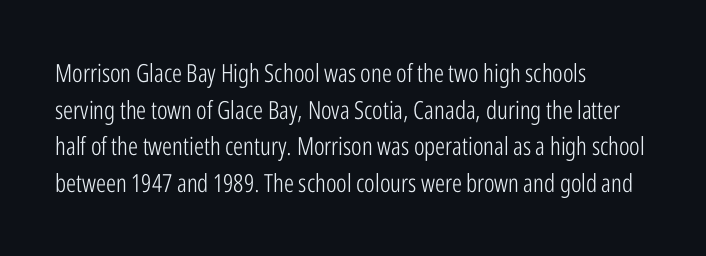
The image shows 25 px text type, upright; set left-aligned, normal line spacing (1.47x), normal letter spacing, not underlined.
